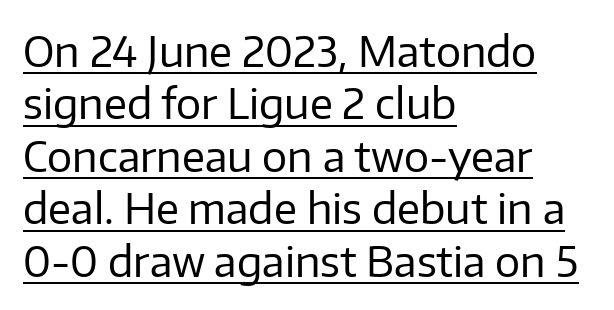
Q: Is the text bold? A: No.
Q: Is the text italic (slanted)? A: No, it is upright.
Q: Is the typeface a serif or a sans-serif typeface? A: Sans-serif.
Q: Is the text underlined? A: Yes.
Q: How is the paragraph aligned? A: Left-aligned.
Q: Is the spacing between letters normal or unusually wide? A: Normal.
Q: Is the spacing between lines tight, normal or loose? A: Normal.
Q: Width (condensed, normal, or wide)? A: Normal.
Q: Stroke contrast? A: Low.
Q: x-height? A: Medium.
Q: Monospaced? A: No.
